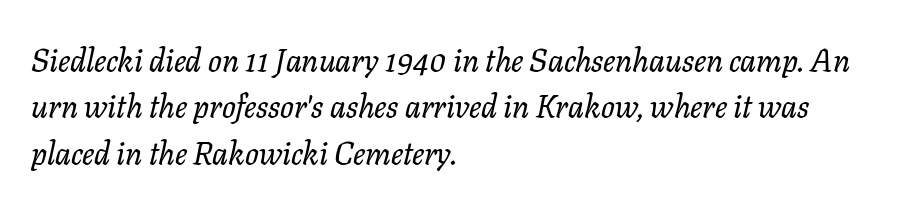
Varying glyph widths throughout — classic text-font behaviour. The rows are spaced the way most documents space them. This sample is left-justified, so line endings fall wherever the words run out. The whole block is typeset with a tilt.
